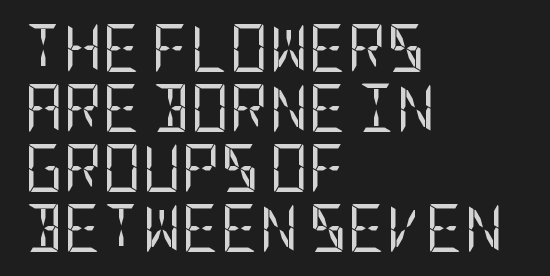
{"serif": "no", "italic": "no", "bold": "no", "weight": "regular", "width": "condensed", "stroke_contrast": "low", "x_height": "large", "underline": "no", "align": "left", "line_spacing": "normal", "line_spacing_ratio": 1.25, "letter_spacing": "normal", "letter_spacing_em": 0.0, "glyph_px": 48}
